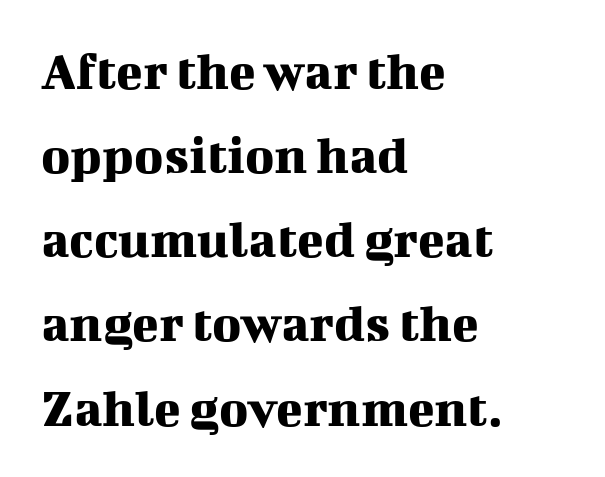
The image shows 55 px serif type, upright; set left-aligned, normal line spacing (1.53x), normal letter spacing, not underlined; medium stroke contrast and a medium x-height.
